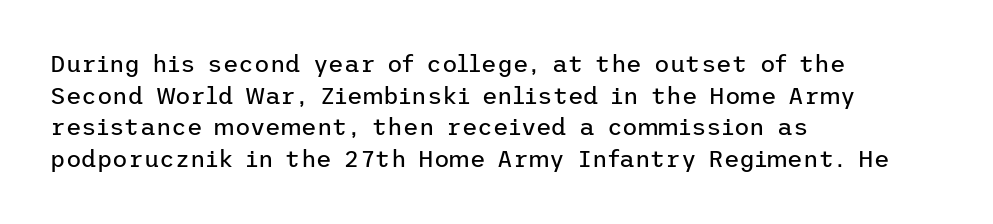
{"italic": "no", "bold": "no", "underline": "no", "align": "left", "line_spacing": "normal", "line_spacing_ratio": 1.32, "letter_spacing": "normal", "letter_spacing_em": 0.0, "glyph_px": 24}
